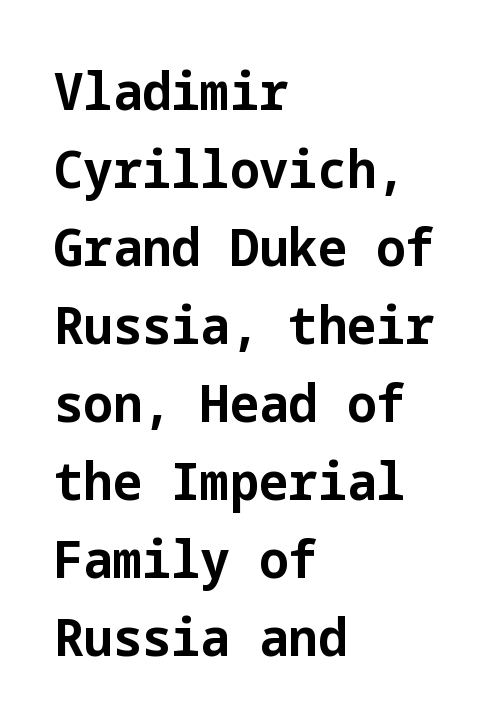
A typesetter would label this face a sans. Every letter is thick-stroked: bold, no question. No extra tracking has been applied to these lines. Rows of type keep a routine distance in the vertical direction. Every stem runs plumb, perpendicular to the baseline. Beneath every word, the page is bare.
